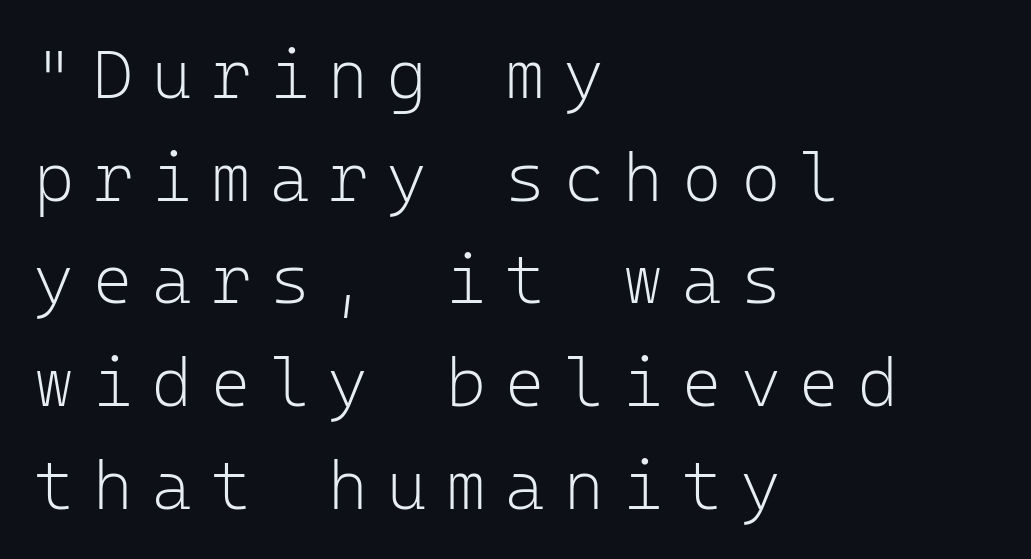
{"serif": "no", "italic": "no", "bold": "no", "weight": "light", "width": "normal", "stroke_contrast": "low", "x_height": "medium", "monospaced": "yes", "underline": "no", "align": "left", "line_spacing": "normal", "line_spacing_ratio": 1.51, "letter_spacing": "wide", "letter_spacing_em": 0.28, "glyph_px": 68}
